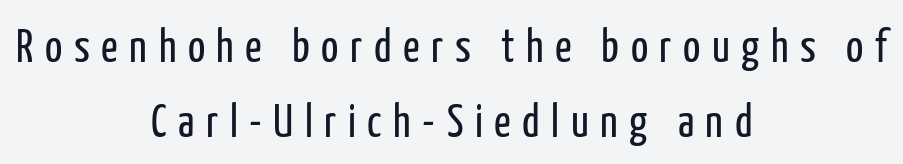
Weight: regular or lighter. Both edges are ragged and mirror each other, which tells us the setting is centered. Serifs: no, the terminals of the letterforms are clean. The foot of each line stays bare and open.
